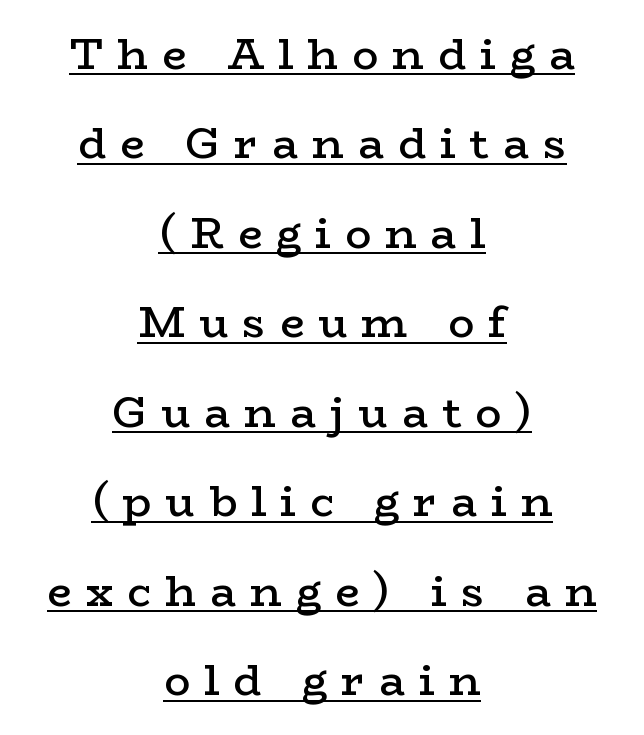
The image shows 43 px semibold, wide serif type, upright; set centered, loose line spacing (2.08x), unusually wide letter spacing (+0.33 em), underlined; low stroke contrast and a medium x-height.
